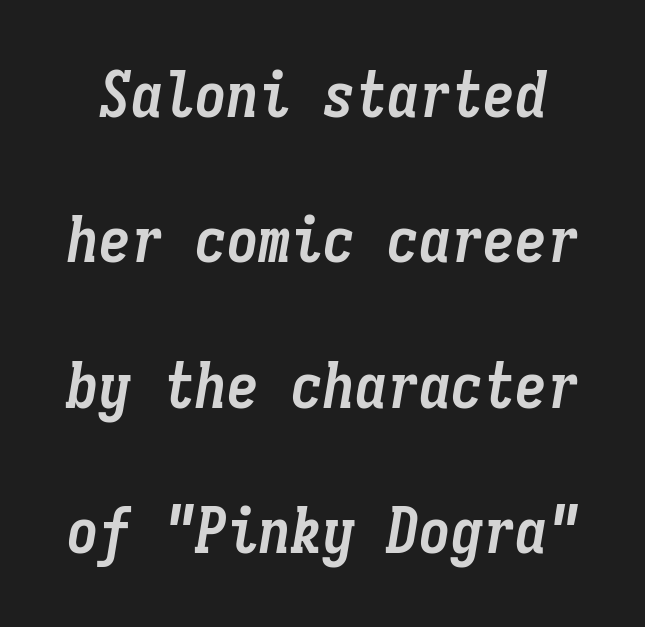
Each glyph is drawn with heavy, bold strokes. Leading is clearly above the norm, producing a sparse column. Rule under the text: the space is simply empty. The typography opts for an oblique posture over an upright one. You could count columns in this text — the font is strictly monospaced.
